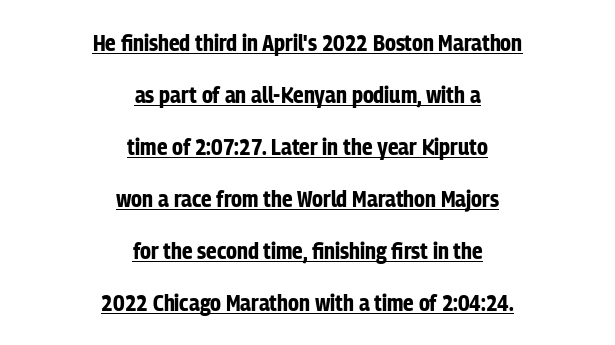
Q: Is the text bold? A: Yes.
Q: Is the text italic (slanted)? A: No, it is upright.
Q: Is the text underlined? A: Yes.
Q: How is the paragraph aligned? A: Centered.
Q: Is the spacing between letters normal or unusually wide? A: Normal.
Q: Is the spacing between lines tight, normal or loose? A: Loose.
